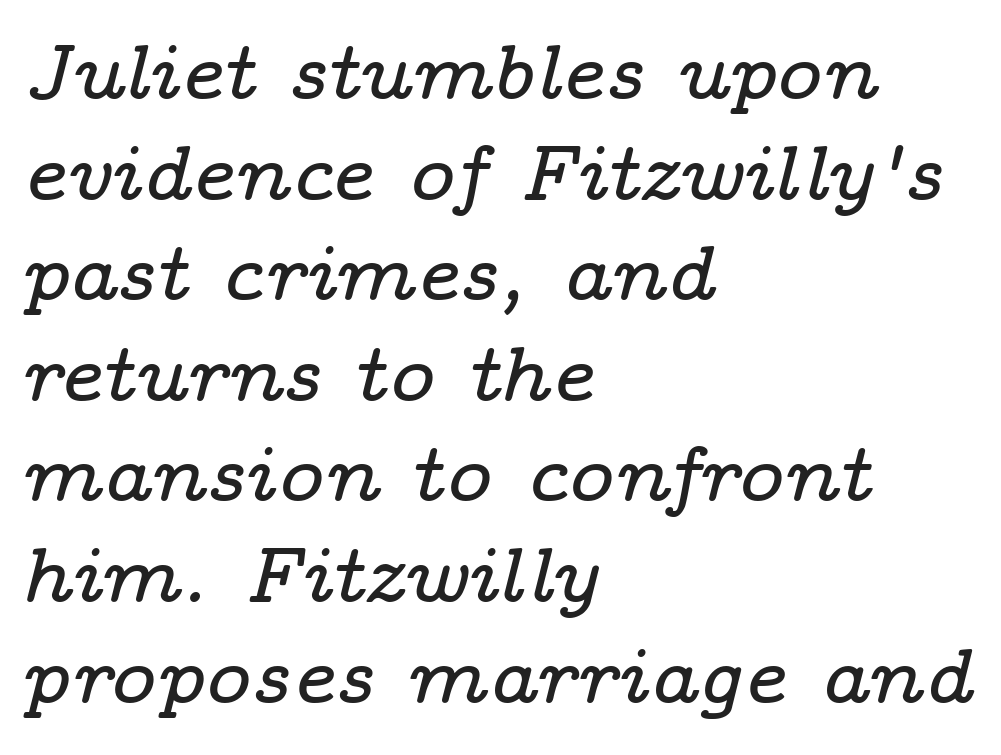
{"serif": "yes", "italic": "yes", "lean": "right", "slant_degrees": 14, "width": "wide", "stroke_contrast": "low", "x_height": "medium", "monospaced": "no", "underline": "no", "align": "left", "line_spacing": "normal", "line_spacing_ratio": 1.29, "letter_spacing": "normal", "letter_spacing_em": 0.0, "glyph_px": 78}
